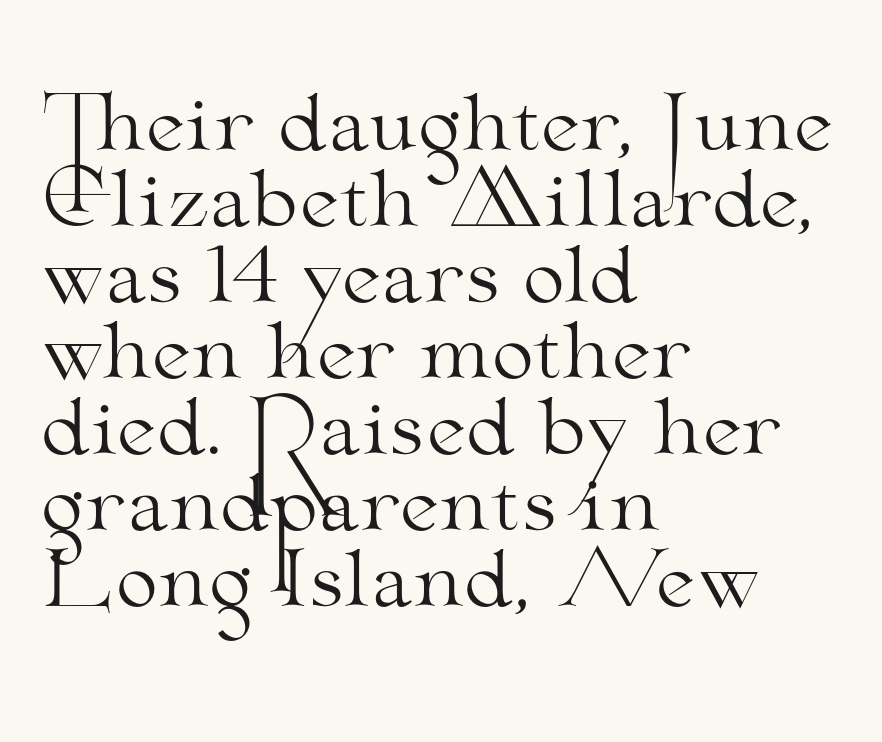
The image shows 76 px light, wide serif type, upright; set left-aligned, tight line spacing (1.0x), normal letter spacing, not underlined; medium stroke contrast and a small x-height.
